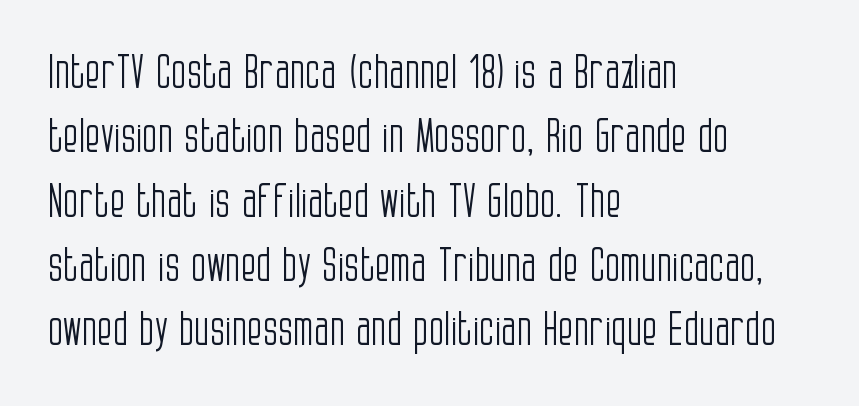
Q: Is the text bold? A: No.
Q: Is the text italic (slanted)? A: No, it is upright.
Q: Is the typeface a serif or a sans-serif typeface? A: Sans-serif.
Q: Is the text underlined? A: No.
Q: How is the paragraph aligned? A: Left-aligned.
Q: Is the spacing between letters normal or unusually wide? A: Normal.
Q: Is the spacing between lines tight, normal or loose? A: Normal.
Q: Width (condensed, normal, or wide)? A: Condensed.
Q: Stroke contrast? A: Low.
Q: x-height? A: Large.
Q: Monospaced? A: No.
